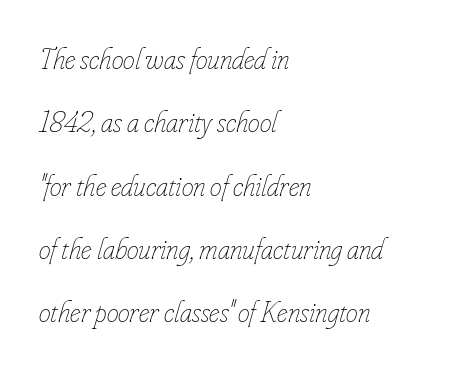
Do the characters align in a grid? No, the font is proportional. The typesetter chose a ragged-right arrangement here. Characters are canted at an angle relative to the baseline's perpendicular. Weight: in the light-to-regular range. Check the space under the baseline: it is left empty. These lines keep a tight, regular rhythm from letter to letter.
